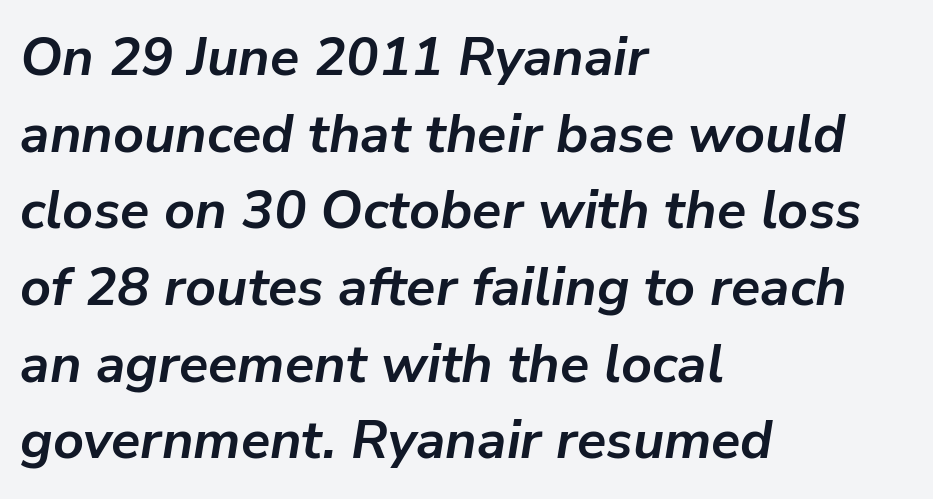
Q: Is the text bold? A: Yes.
Q: Is the text italic (slanted)? A: Yes, it leans right by about 9 degrees.
Q: Is the text underlined? A: No.
Q: How is the paragraph aligned? A: Left-aligned.
Q: Is the spacing between letters normal or unusually wide? A: Normal.
Q: Is the spacing between lines tight, normal or loose? A: Normal.
Q: Width (condensed, normal, or wide)? A: Normal.
Q: Stroke contrast? A: Low.
Q: x-height? A: Medium.
Q: Monospaced? A: No.
